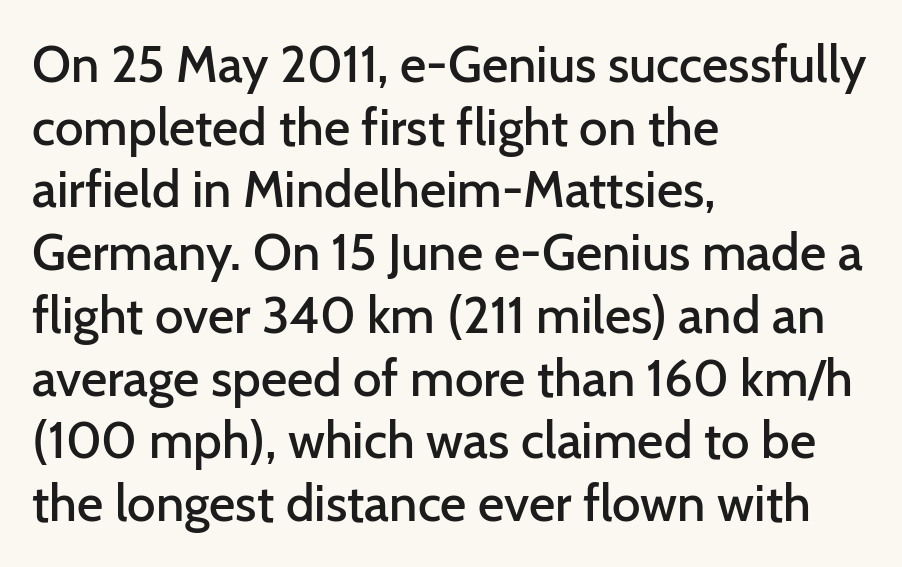
Caption: standard tracking, unaltered. The passage shown is typed in a proportional face where columns would drift. Just letters on the line, the space beneath them empty. The typeface chosen for these lines omits serifs. Compared with a centered layout, this one pins lines to the left instead. The font is running at a semibold setting, under full bold.
